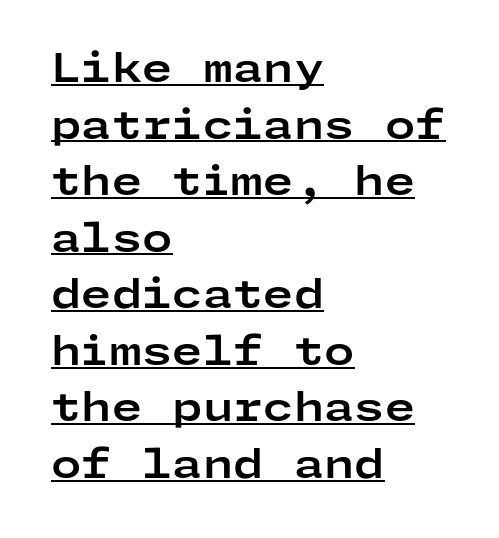
{"serif": "no", "italic": "no", "bold": "yes", "weight": "bold", "width": "wide", "stroke_contrast": "low", "x_height": "medium", "underline": "yes", "align": "left", "line_spacing": "normal", "line_spacing_ratio": 1.45, "letter_spacing": "normal", "letter_spacing_em": 0.0, "glyph_px": 39}
